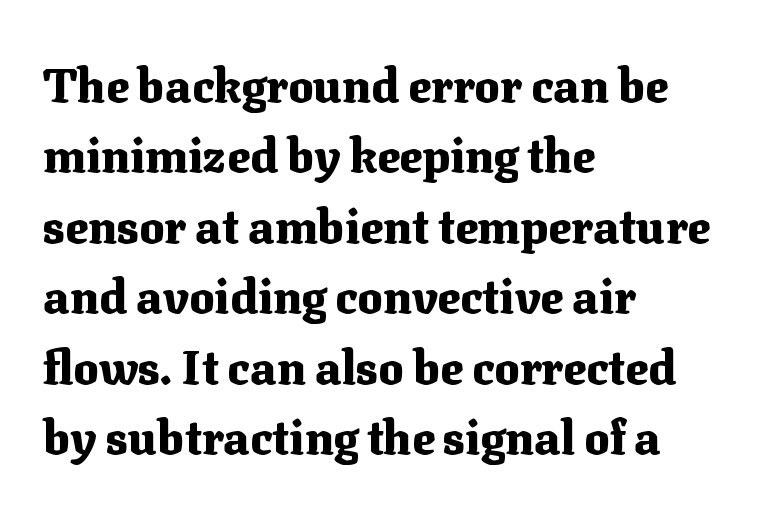
Q: Is the text bold? A: Yes.
Q: Is the text italic (slanted)? A: No, it is upright.
Q: Is the typeface a serif or a sans-serif typeface? A: Serif.
Q: Is the text underlined? A: No.
Q: How is the paragraph aligned? A: Left-aligned.
Q: Is the spacing between letters normal or unusually wide? A: Normal.
Q: Is the spacing between lines tight, normal or loose? A: Normal.
Q: Width (condensed, normal, or wide)? A: Normal.
Q: Stroke contrast? A: Medium.
Q: x-height? A: Medium.
Q: Monospaced? A: No.
